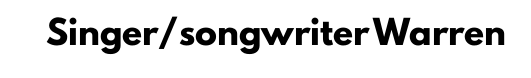
{"italic": "no", "bold": "yes", "underline": "no", "letter_spacing": "normal", "letter_spacing_em": 0.0, "glyph_px": 22}
